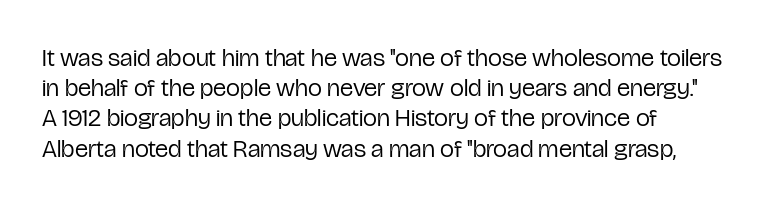
The image shows 25 px text type, upright; set left-aligned, line spacing 1.21x, normal letter spacing, not underlined.
